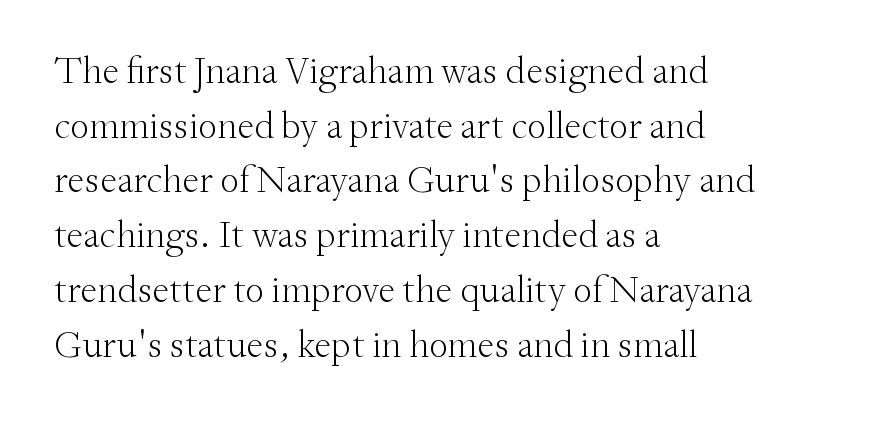
Q: Is the text bold? A: No.
Q: Is the text italic (slanted)? A: No, it is upright.
Q: Is the typeface a serif or a sans-serif typeface? A: Serif.
Q: Is the text underlined? A: No.
Q: How is the paragraph aligned? A: Left-aligned.
Q: Is the spacing between letters normal or unusually wide? A: Normal.
Q: Is the spacing between lines tight, normal or loose? A: Normal.
Q: Width (condensed, normal, or wide)? A: Normal.
Q: Stroke contrast? A: Medium.
Q: x-height? A: Small.
Q: Monospaced? A: No.
